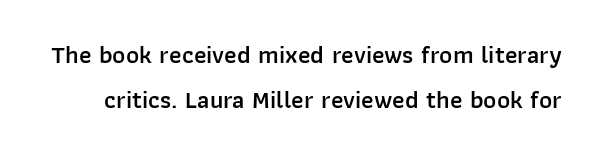
{"italic": "no", "bold": "semi", "underline": "no", "line_spacing_ratio": 1.79, "letter_spacing": "normal", "letter_spacing_em": 0.0, "glyph_px": 25}
